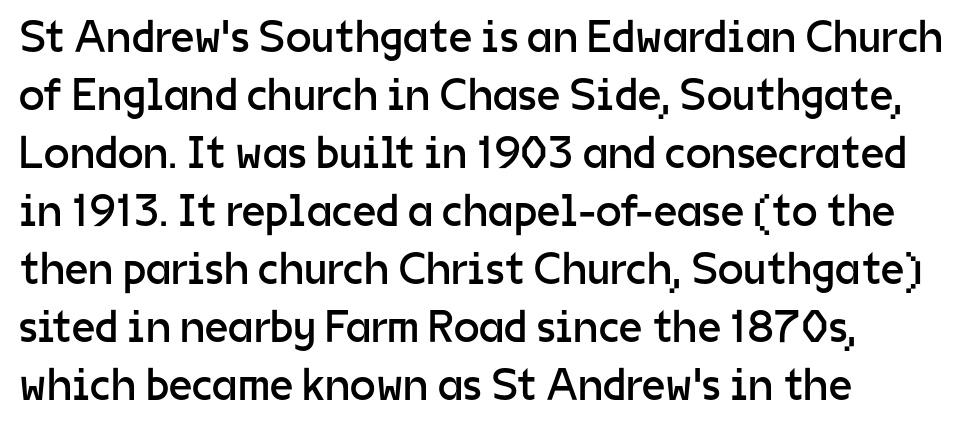
The image shows 46 px regular-weight sans-serif type, upright; set left-aligned, normal line spacing (1.26x), normal letter spacing, not underlined; low stroke contrast and a medium x-height.
